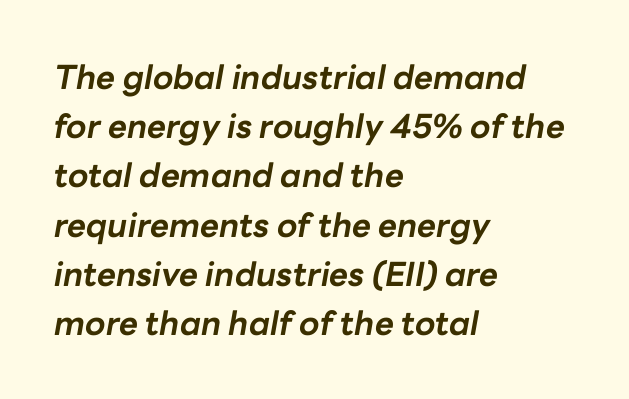
{"italic": "yes", "lean": "right", "slant_degrees": 10, "bold": "yes", "weight": "bold", "width": "normal", "stroke_contrast": "low", "x_height": "medium", "monospaced": "no", "underline": "no", "align": "left", "line_spacing": "normal", "line_spacing_ratio": 1.49, "letter_spacing": "normal", "letter_spacing_em": 0.0, "glyph_px": 33}
